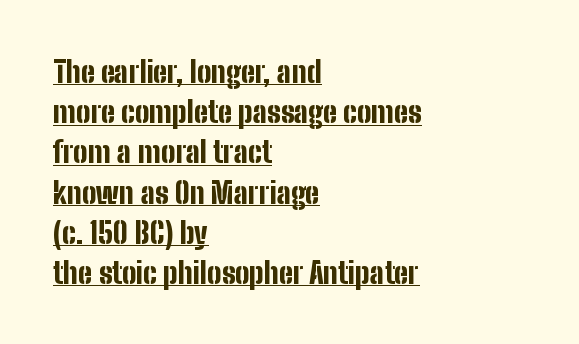
{"serif": "no", "italic": "no", "bold": "yes", "weight": "bold", "width": "condensed", "stroke_contrast": "low", "x_height": "medium", "monospaced": "no", "underline": "yes", "align": "left", "line_spacing": "normal", "line_spacing_ratio": 1.34, "letter_spacing": "normal", "letter_spacing_em": 0.0, "glyph_px": 30}
